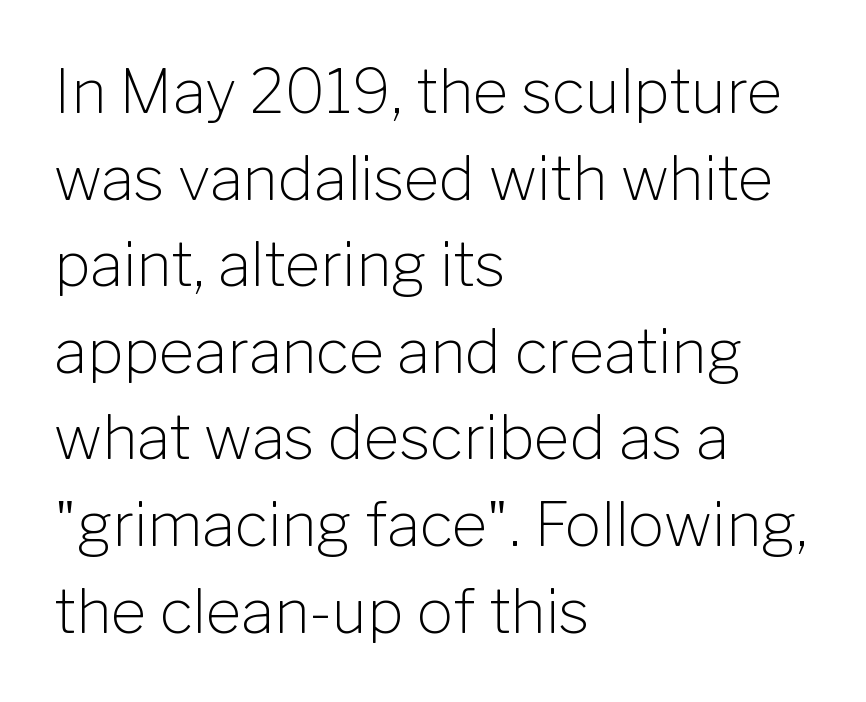
Note the varied advance widths — an 'i' is clearly narrower than an 'm'. The font sits on the lighter half of the weight spectrum, regular included. Characters follow at the spacing the type designer built in. Check under the words: just untouched page.
